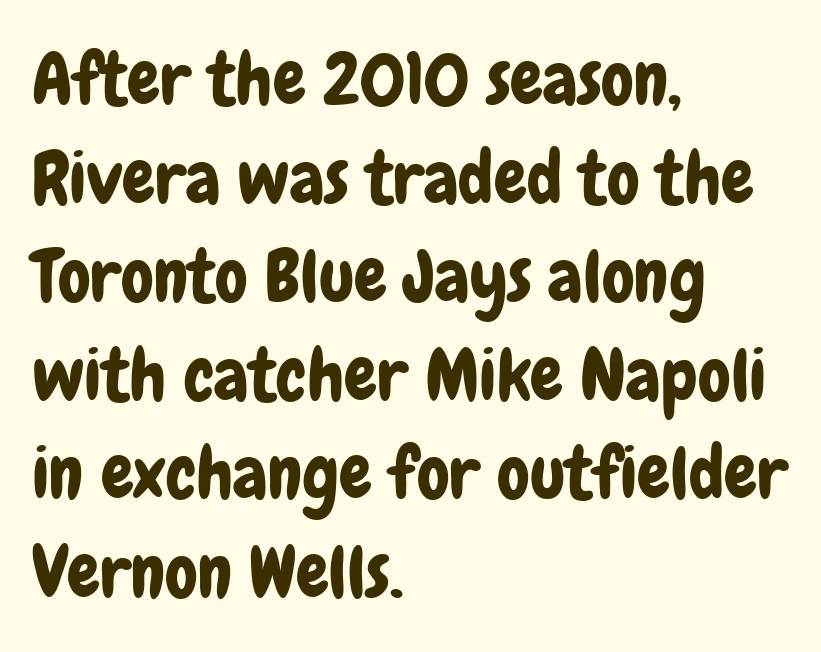
{"serif": "no", "italic": "no", "width": "condensed", "stroke_contrast": "low", "x_height": "medium", "monospaced": "no", "underline": "no", "align": "left", "line_spacing": "normal", "line_spacing_ratio": 1.35, "letter_spacing": "normal", "letter_spacing_em": 0.0, "glyph_px": 73}
